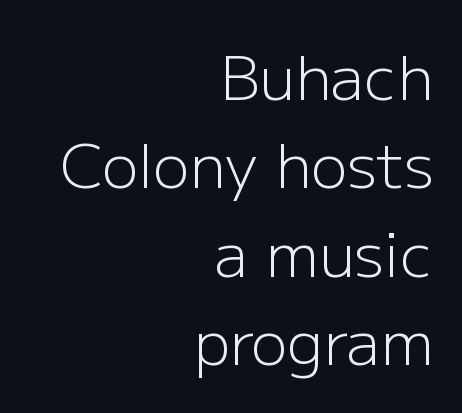
Summary of vertical rhythm: regular, with standard interline spacing. Italic: no, the glyphs are upright roman. Students, note that the glyphs here touch the page at normal intervals. Alignment: flush right. Is this a fixed-width face? No — the glyphs have proportional, varying widths.
